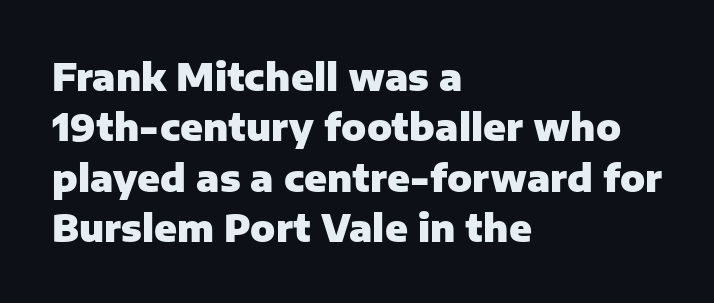
Q: Is the text bold? A: Yes.
Q: Is the text italic (slanted)? A: No, it is upright.
Q: Is the typeface a serif or a sans-serif typeface? A: Sans-serif.
Q: Is the text underlined? A: No.
Q: How is the paragraph aligned? A: Left-aligned.
Q: Is the spacing between letters normal or unusually wide? A: Normal.
Q: Is the spacing between lines tight, normal or loose? A: Normal.
Q: Width (condensed, normal, or wide)? A: Normal.
Q: Stroke contrast? A: Low.
Q: x-height? A: Medium.
Q: Monospaced? A: No.
